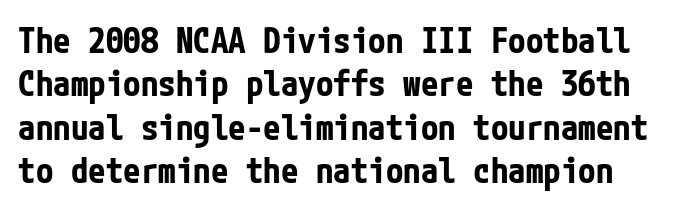
Q: Is the text bold? A: Yes.
Q: Is the text italic (slanted)? A: No, it is upright.
Q: Is the typeface a serif or a sans-serif typeface? A: Sans-serif.
Q: Is the text underlined? A: No.
Q: Is the spacing between letters normal or unusually wide? A: Normal.
Q: Width (condensed, normal, or wide)? A: Condensed.
Q: Stroke contrast? A: Low.
Q: x-height? A: Medium.
